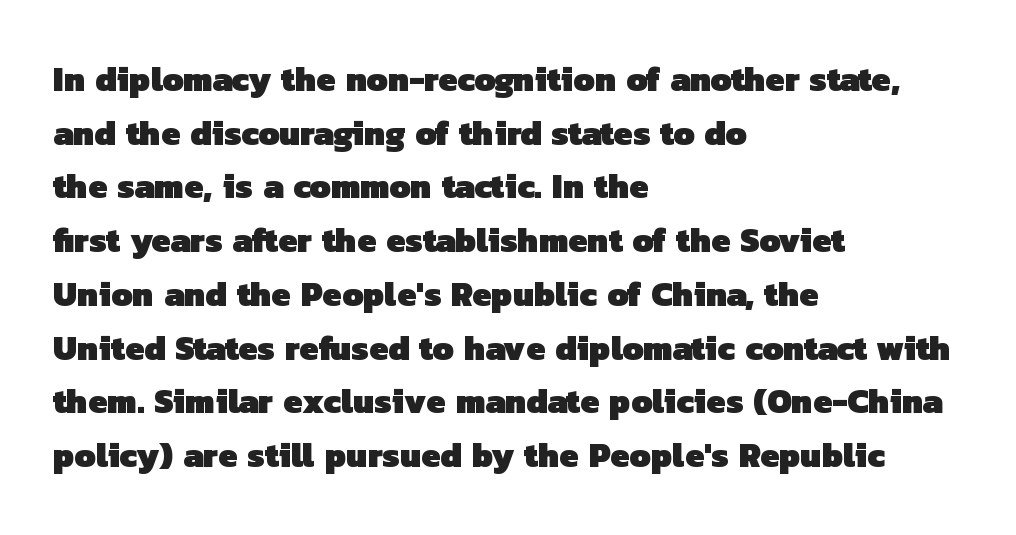
Does the weight exceed regular? Yes, all the way to bold. Each word holds together tightly as a unit, with standard inter-letter gaps. Nothing sits at the stroke ends, so this counts as sans-serif. In CSS terms this would be text-align: left. The passage shown is not underscored anywhere.
